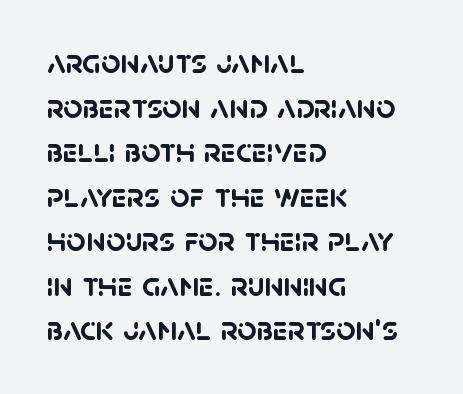
The image shows 34 px semibold sans-serif type; set left-aligned, normal line spacing (1.31x), normal letter spacing, not underlined; low stroke contrast and a large x-height.
